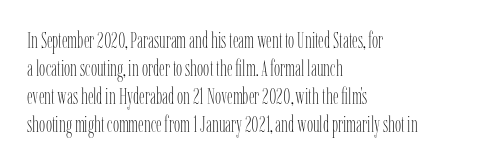
No extra ink here — the face is not bold. Students, observe: this is what conventionally led text looks like. Visually the block forms a straight wall on the left and a jagged coastline on the right. Clear beneath every line of the passage.
